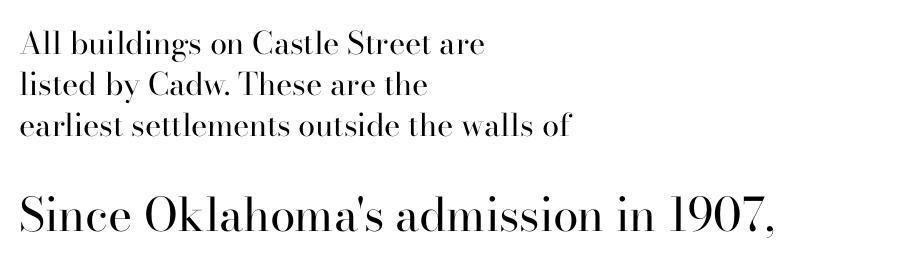
{"serif": "yes", "italic": "no", "bold": "no", "weight": "regular", "width": "normal", "stroke_contrast": "high", "x_height": "small", "monospaced": "no", "underline": "no", "align": "left", "line_spacing": "normal", "line_spacing_ratio": 1.33, "letter_spacing": "normal", "letter_spacing_em": 0.0, "larger_block": "second", "size_ratio": 1.48, "glyph_px": 46}
